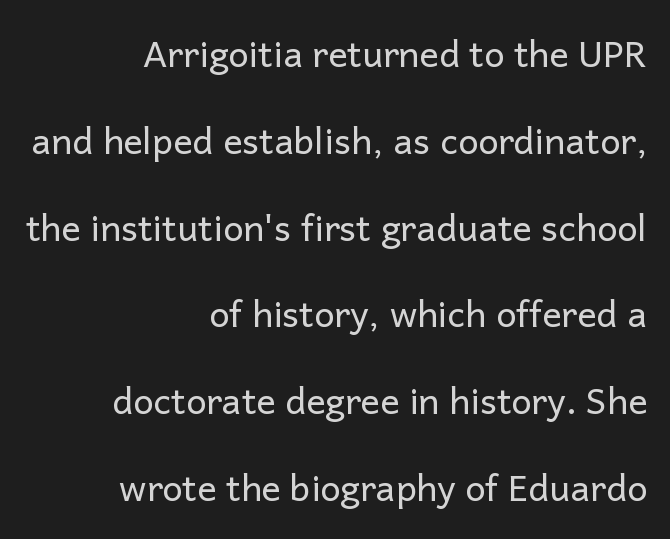
{"serif": "no", "italic": "no", "bold": "no", "weight": "regular", "width": "normal", "stroke_contrast": "low", "x_height": "medium", "monospaced": "no", "underline": "no", "align": "right", "line_spacing": "loose", "line_spacing_ratio": 2.41, "letter_spacing": "normal", "letter_spacing_em": 0.0, "glyph_px": 36}
